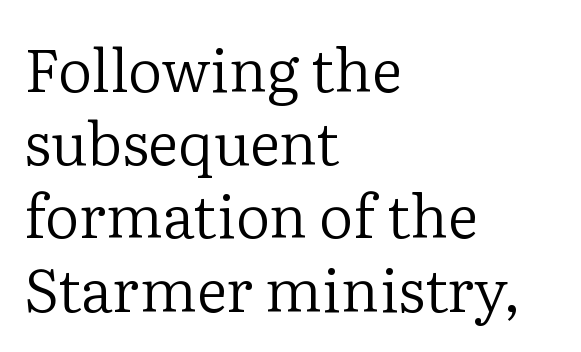
The image shows 60 px regular-weight serif type, upright; set left-aligned, line spacing 1.22x, normal letter spacing, not underlined; low stroke contrast and a medium x-height.
